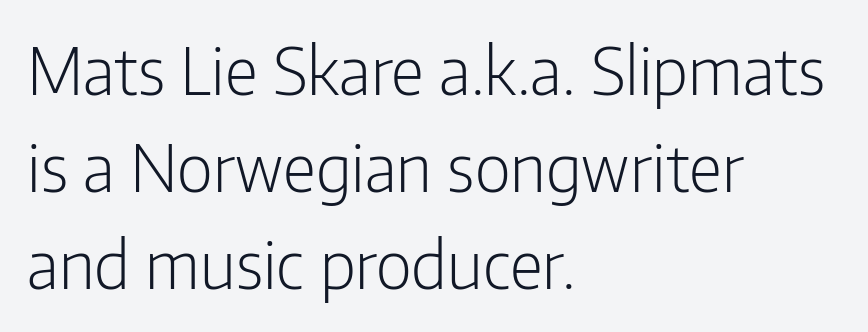
The image shows 66 px light, condensed sans-serif type, upright; set left-aligned, normal line spacing (1.47x), normal letter spacing, not underlined; low stroke contrast and a medium x-height.
